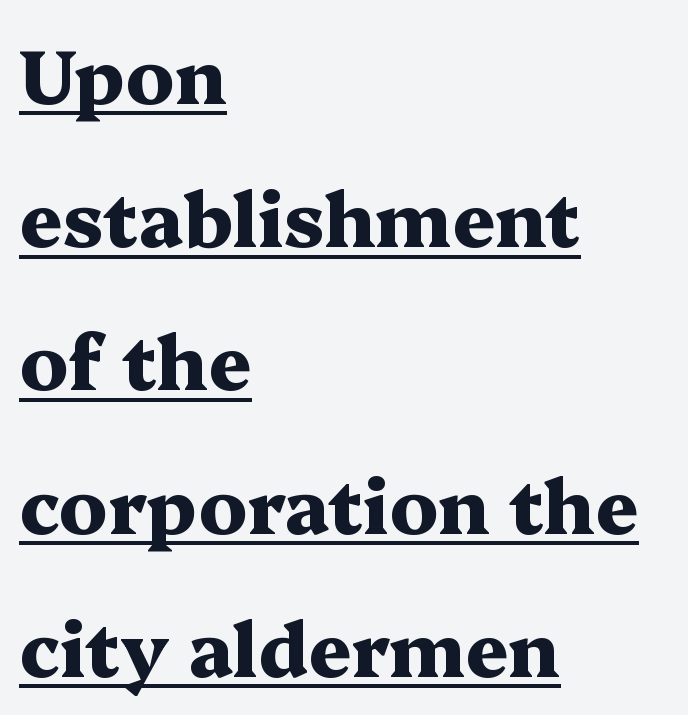
{"serif": "yes", "italic": "no", "bold": "yes", "weight": "heavy", "width": "wide", "stroke_contrast": "medium", "x_height": "medium", "monospaced": "no", "underline": "yes", "align": "left", "line_spacing": "loose", "line_spacing_ratio": 1.91, "letter_spacing": "normal", "letter_spacing_em": 0.0, "glyph_px": 75}
